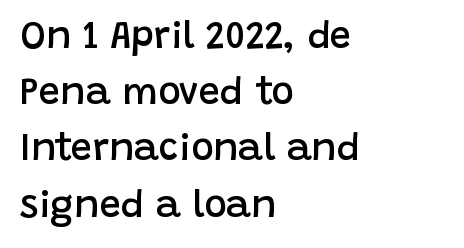
Q: Is the text bold? A: Semi-bold.
Q: Is the text italic (slanted)? A: No, it is upright.
Q: Is the typeface a serif or a sans-serif typeface? A: Sans-serif.
Q: Is the text underlined? A: No.
Q: How is the paragraph aligned? A: Left-aligned.
Q: Is the spacing between letters normal or unusually wide? A: Normal.
Q: Is the spacing between lines tight, normal or loose? A: Normal.
Q: Width (condensed, normal, or wide)? A: Normal.
Q: Stroke contrast? A: Low.
Q: x-height? A: Large.
Q: Monospaced? A: No.
